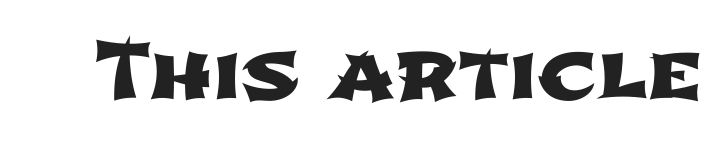
The image shows 78 px wide sans-serif type; set normal letter spacing, not underlined; low stroke contrast and a medium x-height.
